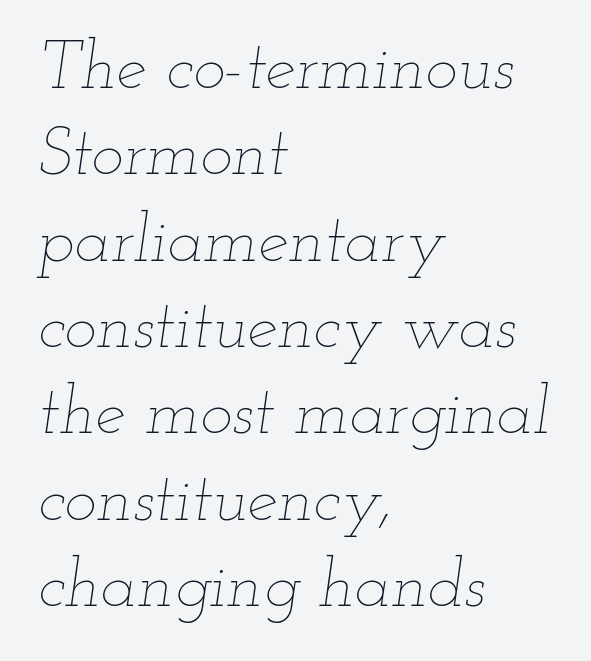
The image shows 68 px thin, wide type, italic (leaning right); set left-aligned, normal line spacing (1.27x), normal letter spacing, not underlined; low stroke contrast and a small x-height.
